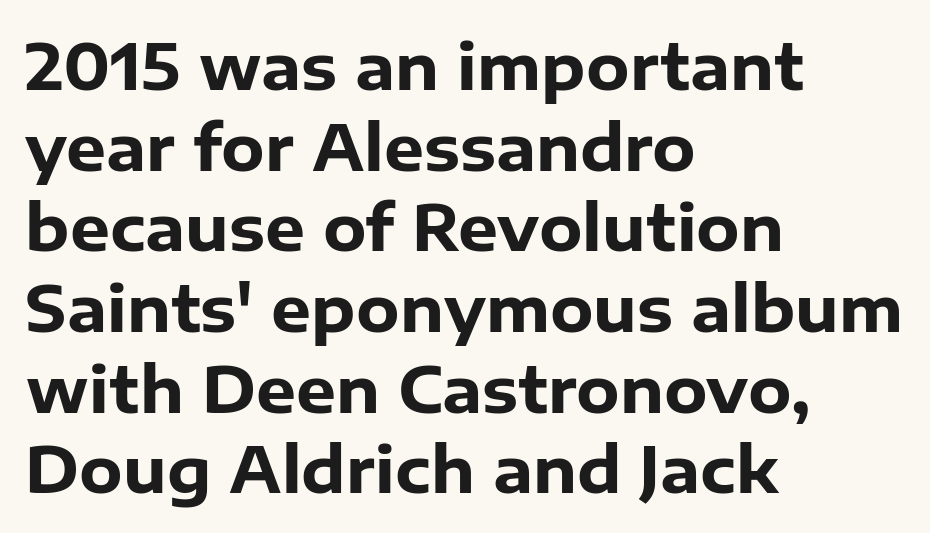
Q: Is the text bold? A: Yes.
Q: Is the text italic (slanted)? A: No, it is upright.
Q: Is the typeface a serif or a sans-serif typeface? A: Sans-serif.
Q: Is the text underlined? A: No.
Q: How is the paragraph aligned? A: Left-aligned.
Q: Is the spacing between letters normal or unusually wide? A: Normal.
Q: Is the spacing between lines tight, normal or loose? A: Normal.
Q: Width (condensed, normal, or wide)? A: Normal.
Q: Stroke contrast? A: Low.
Q: x-height? A: Medium.
Q: Monospaced? A: No.
